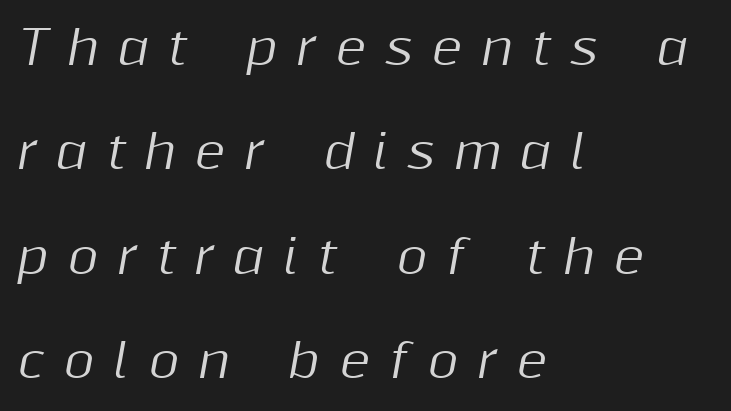
Q: Is the text italic (slanted)? A: Yes, it leans right by about 10 degrees.
Q: Is the text underlined? A: No.
Q: How is the paragraph aligned? A: Left-aligned.
Q: Is the spacing between letters normal or unusually wide? A: Unusually wide.
Q: Is the spacing between lines tight, normal or loose? A: Loose.
Q: Width (condensed, normal, or wide)? A: Normal.
Q: Stroke contrast? A: Medium.
Q: x-height? A: Medium.
Q: Monospaced? A: No.
